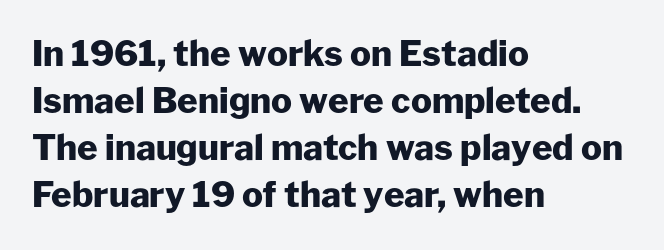
{"serif": "no", "italic": "no", "bold": "yes", "weight": "heavy", "width": "normal", "stroke_contrast": "low", "x_height": "medium", "monospaced": "no", "underline": "no", "align": "left", "line_spacing": "normal", "line_spacing_ratio": 1.34, "letter_spacing": "normal", "letter_spacing_em": 0.0, "glyph_px": 35}
